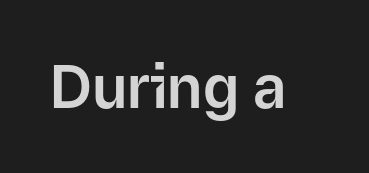
The horizontal fit of the characters is conventional and even. The face used here is proportionally spaced, like ordinary book or web type. To sum up the face: it is a sans, with no serifs. This is roman type, the default non-slanted kind. The area under the type is left untouched.
